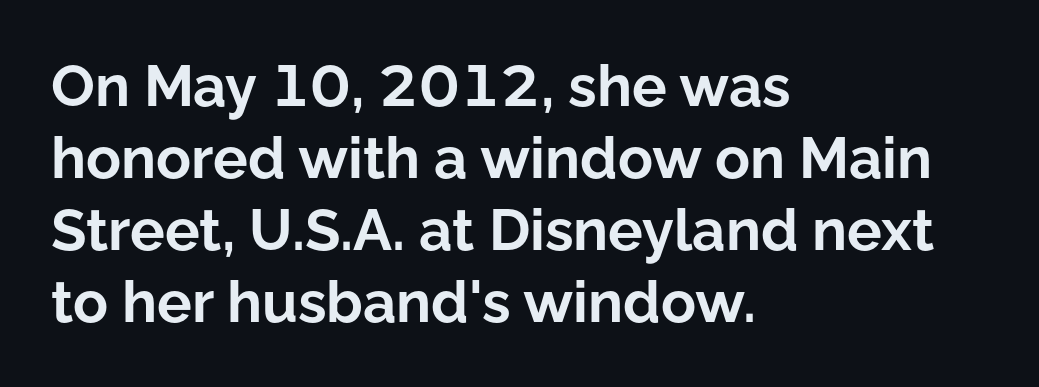
The image shows 58 px bold sans-serif type, upright; set left-aligned, line spacing 1.24x, normal letter spacing, not underlined; low stroke contrast and a medium x-height.
